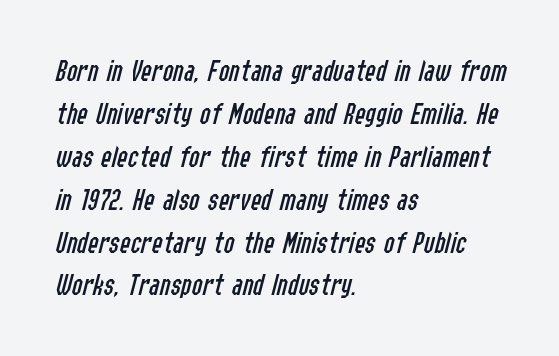
The image shows 32 px regular-weight, condensed type, italic (leaning right); set left-aligned, normal line spacing (1.34x), normal letter spacing, not underlined; low stroke contrast and a medium x-height.
